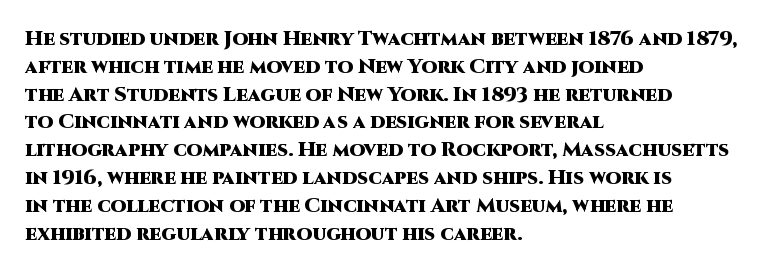
Is there any slant? The stems are plumb. Notice how thick the strokes are: this is what a full bold looks like. The vertical gap from one line to the next is medium. Leftover space on each line is placed entirely after the last word. The zone under the glyphs is completely vacant.
